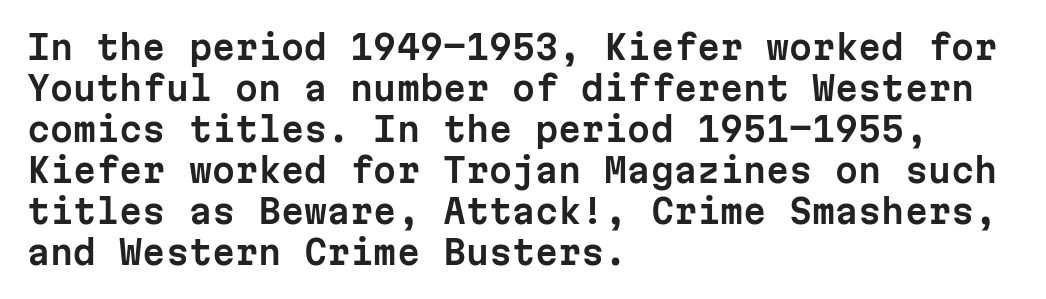
Q: Is the text italic (slanted)? A: No, it is upright.
Q: Is the typeface a serif or a sans-serif typeface? A: Sans-serif.
Q: Is the text underlined? A: No.
Q: How is the paragraph aligned? A: Left-aligned.
Q: Is the spacing between letters normal or unusually wide? A: Normal.
Q: Width (condensed, normal, or wide)? A: Normal.
Q: Stroke contrast? A: Low.
Q: x-height? A: Medium.
Q: Monospaced? A: Yes.
